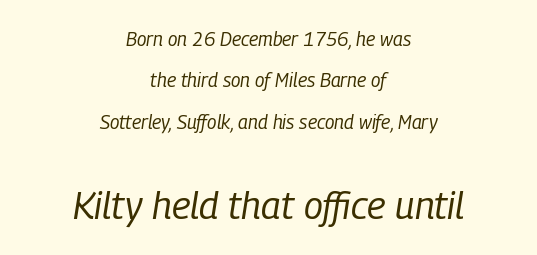
The image shows 38 px regular-weight, condensed type, italic (leaning right); set centered, loose line spacing (2.18x), normal letter spacing, not underlined; the second (bottom) block is 2.0x larger; low stroke contrast and a medium x-height.
